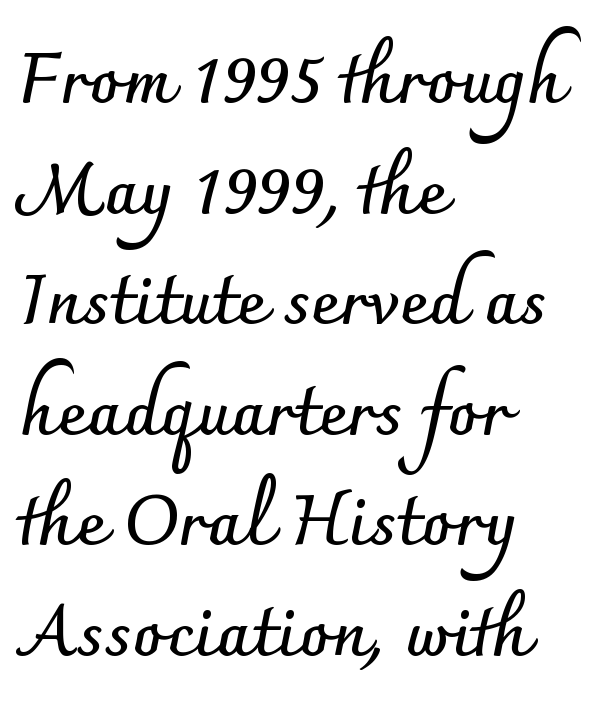
{"serif": "no", "bold": "yes", "weight": "semibold", "width": "normal", "stroke_contrast": "low", "x_height": "small", "monospaced": "no", "underline": "no", "align": "left", "line_spacing": "normal", "line_spacing_ratio": 1.58, "letter_spacing": "normal", "letter_spacing_em": 0.0, "glyph_px": 70}
